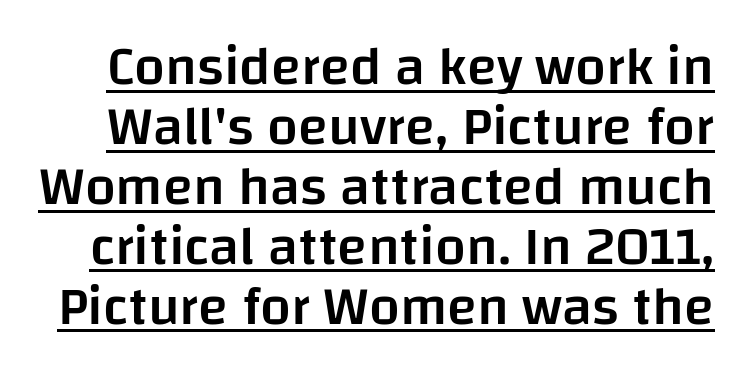
The image shows 55 px semibold sans-serif type, upright; set tight line spacing (1.09x), normal letter spacing, underlined; low stroke contrast and a large x-height.
